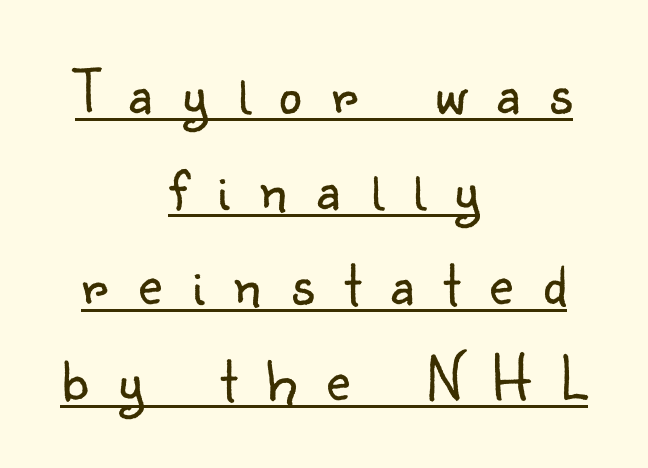
{"serif": "no", "italic": "no", "bold": "no", "weight": "light", "width": "normal", "stroke_contrast": "low", "x_height": "small", "monospaced": "no", "underline": "yes", "align": "center", "line_spacing": "normal", "line_spacing_ratio": 1.47, "letter_spacing": "wide", "letter_spacing_em": 0.46, "glyph_px": 65}
